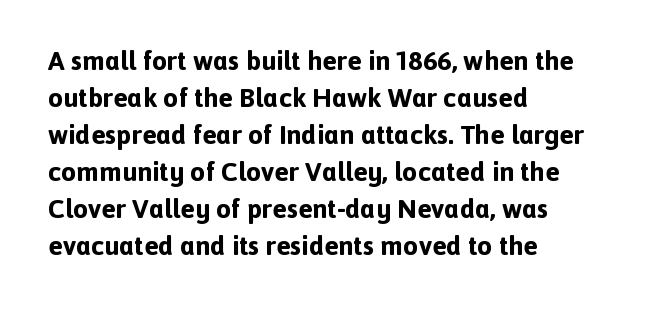
The image shows 27 px bold type, upright; set left-aligned, normal line spacing (1.37x), normal letter spacing, not underlined.
